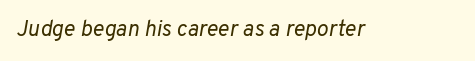
The image shows 22 px text type, italic (leaning right); set normal letter spacing, not underlined.
